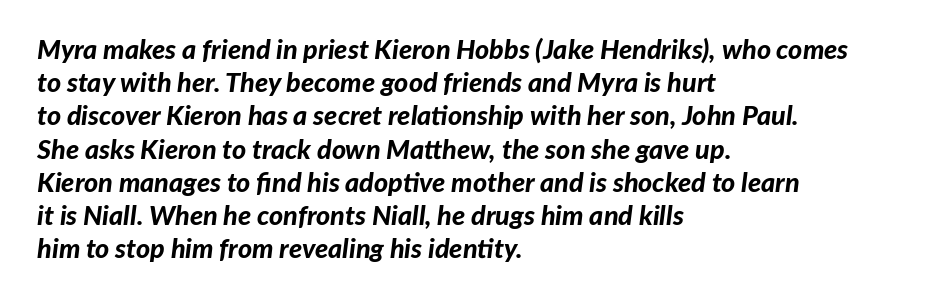
Compared with typical body copy, the letter spacing here is the same. Would a proofreader flag this as italicized? Yes. The typesetting leans heavy: a genuine bold. The setting favours the left margin, as ordinary paragraphs usually do.
